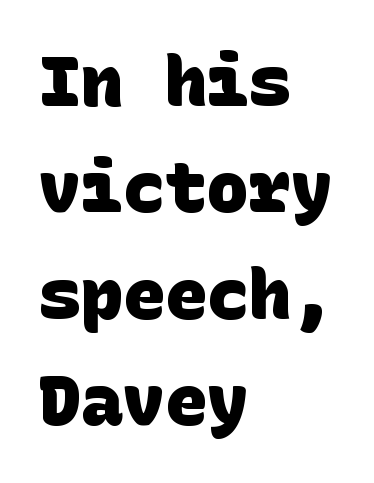
The image shows 70 px heavy sans-serif type; set left-aligned, normal line spacing (1.52x), normal letter spacing, not underlined; low stroke contrast and a large x-height.
